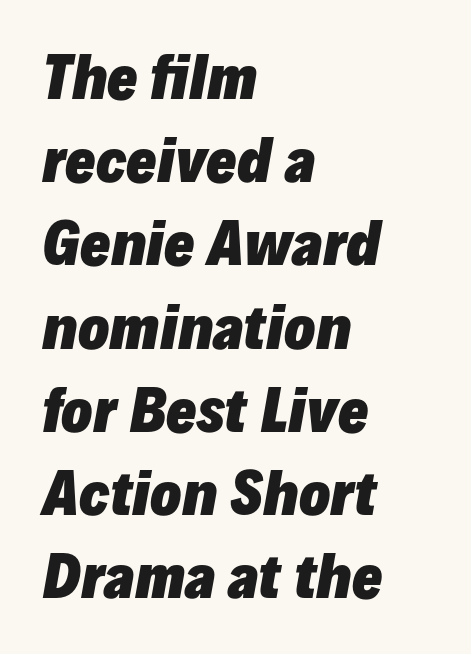
Is the letter spacing exaggerated? No — it looks like the ordinary default. Just letters on the line, the space beneath them empty. The rendering applies a slant to the glyphs. This sample keeps an unexceptional amount of space between lines. These lines are rendered in a variable-pitch font.
